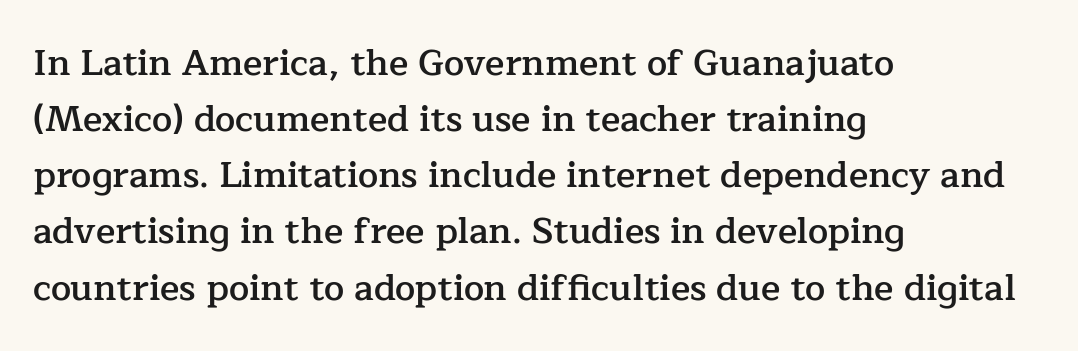
Each letter keeps its own natural width here, so spacing adapts to shape. Semibold letterforms, between regular and bold. Students, note that the glyphs here touch the page at normal intervals. Check where the strokes stop: tiny serifs finish them off. Do the letters lean? They stand straight. One glance says typical: line gaps are just what's usual.
